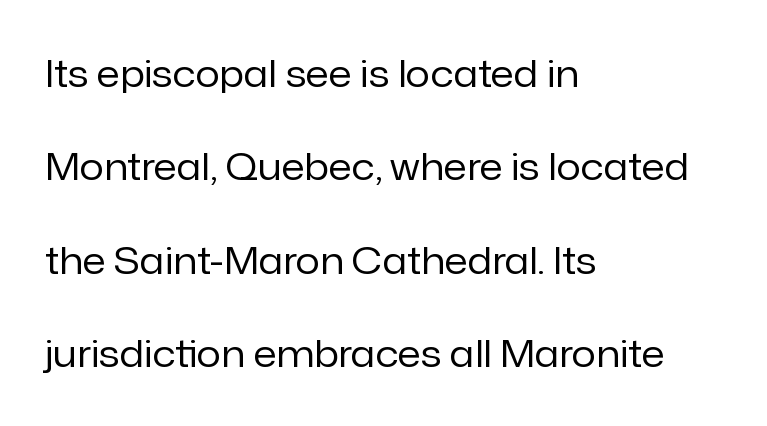
The type is set solid horizontally, with unmodified tracking. Vertical stems look standard width or narrower in stroke. Reading down the block, your eye returns to a fixed left position each line. The passage shown stacks its lines with a broad gap. Character widths vary here, with narrow letters taking less room than wide ones. The baseline area is clear.
